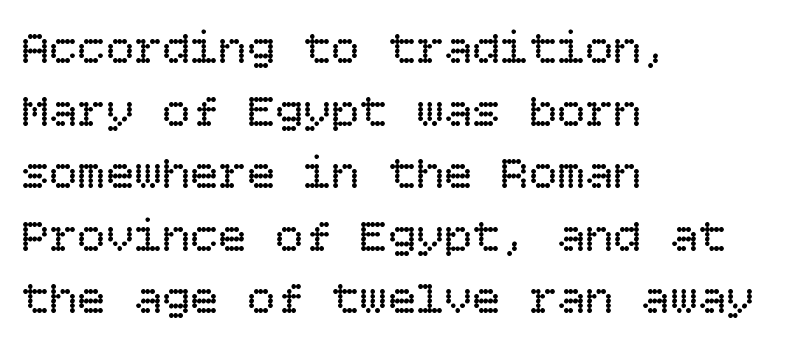
Q: Is the text bold? A: No.
Q: Is the text italic (slanted)? A: No, it is upright.
Q: Is the text underlined? A: No.
Q: How is the paragraph aligned? A: Left-aligned.
Q: Is the spacing between letters normal or unusually wide? A: Normal.
Q: Is the spacing between lines tight, normal or loose? A: Normal.
Q: Width (condensed, normal, or wide)? A: Normal.
Q: Stroke contrast? A: Low.
Q: x-height? A: Large.
